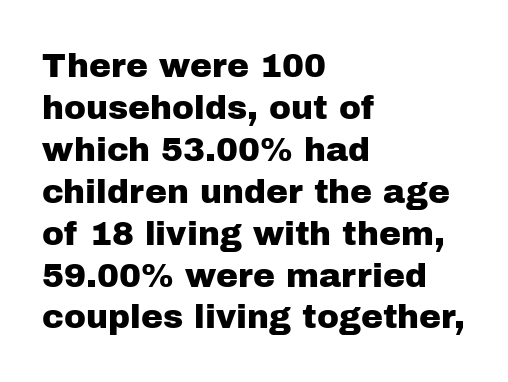
{"serif": "no", "italic": "no", "width": "normal", "stroke_contrast": "low", "x_height": "medium", "monospaced": "no", "underline": "no", "align": "left", "line_spacing": "normal", "line_spacing_ratio": 1.27, "letter_spacing": "normal", "letter_spacing_em": 0.0, "glyph_px": 33}
